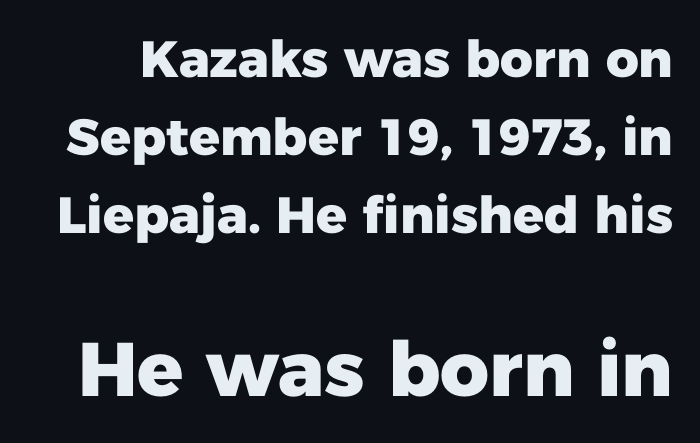
Baseline-to-baseline distance is the conventional proportion of letter height. Caption: bold face, heavy strokes. Designer's note — italics off, roman on. Each letter keeps its own natural width here, so spacing adapts to shape.
